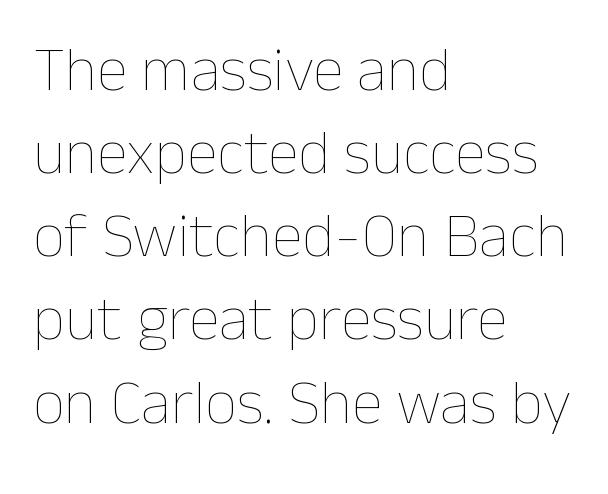
The image shows 63 px thin type, upright; set left-aligned, normal line spacing (1.32x), normal letter spacing, not underlined; low stroke contrast and a medium x-height.
